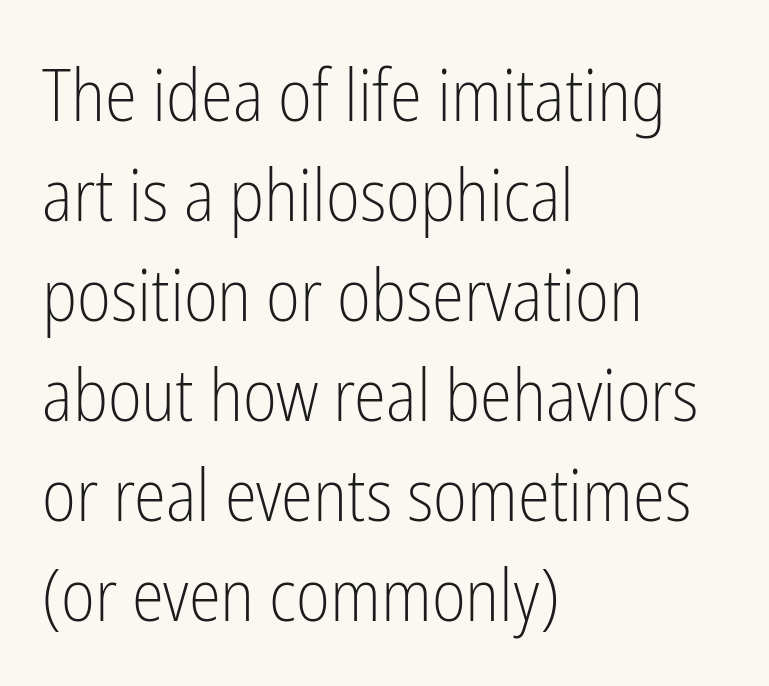
{"serif": "no", "italic": "no", "bold": "no", "weight": "light", "width": "condensed", "stroke_contrast": "low", "x_height": "medium", "monospaced": "no", "underline": "no", "align": "left", "line_spacing": "normal", "line_spacing_ratio": 1.37, "letter_spacing": "normal", "letter_spacing_em": 0.0, "glyph_px": 73}
